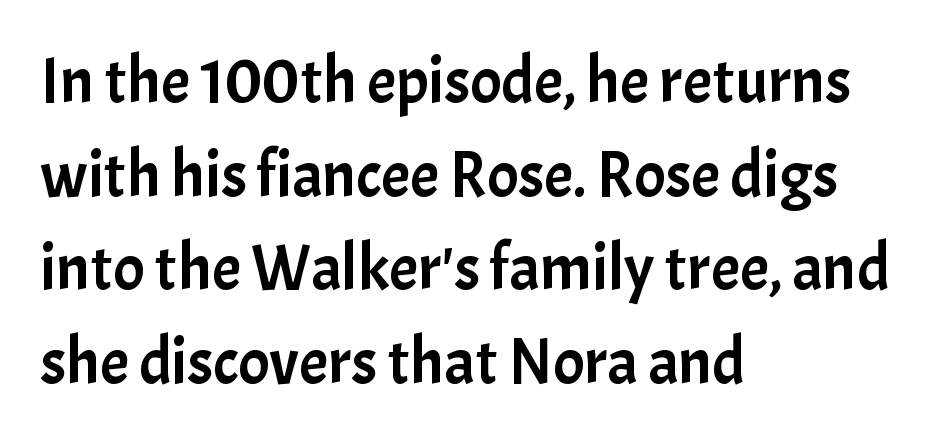
{"serif": "no", "italic": "no", "width": "normal", "stroke_contrast": "low", "x_height": "medium", "monospaced": "no", "underline": "no", "align": "left", "line_spacing": "normal", "line_spacing_ratio": 1.44, "letter_spacing": "normal", "letter_spacing_em": 0.0, "glyph_px": 65}
